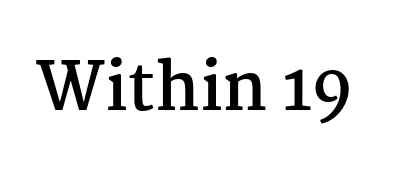
The image shows 65 px semibold serif type, upright; set normal letter spacing, not underlined; medium stroke contrast and a medium x-height.
